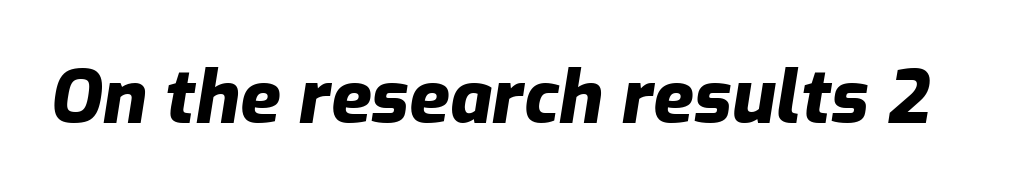
The image shows 74 px heavy type, italic (leaning right); set normal letter spacing, not underlined; low stroke contrast and a medium x-height.
